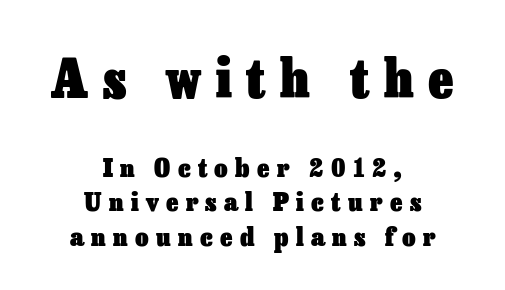
Q: Is the text bold? A: Yes.
Q: Is the text italic (slanted)? A: No, it is upright.
Q: Is the text underlined? A: No.
Q: How is the paragraph aligned? A: Centered.
Q: Is the spacing between letters normal or unusually wide? A: Unusually wide.
Q: Is the spacing between lines tight, normal or loose? A: Normal.
Q: Which block of text is set in a larger size, the first (top) or the second (bottom)? A: The first (top) one.
Q: Width (condensed, normal, or wide)? A: Normal.
Q: Stroke contrast? A: Low.
Q: x-height? A: Medium.
Q: Monospaced? A: No.
